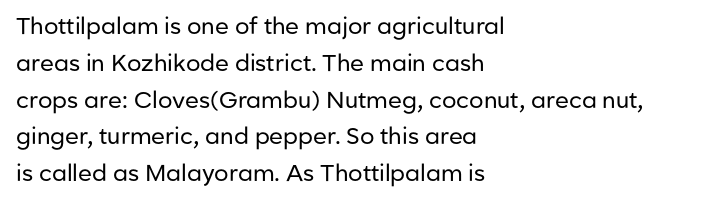
Q: Is the text bold? A: No.
Q: Is the text italic (slanted)? A: No, it is upright.
Q: Is the text underlined? A: No.
Q: How is the paragraph aligned? A: Left-aligned.
Q: Is the spacing between letters normal or unusually wide? A: Normal.
Q: Is the spacing between lines tight, normal or loose? A: Normal.
